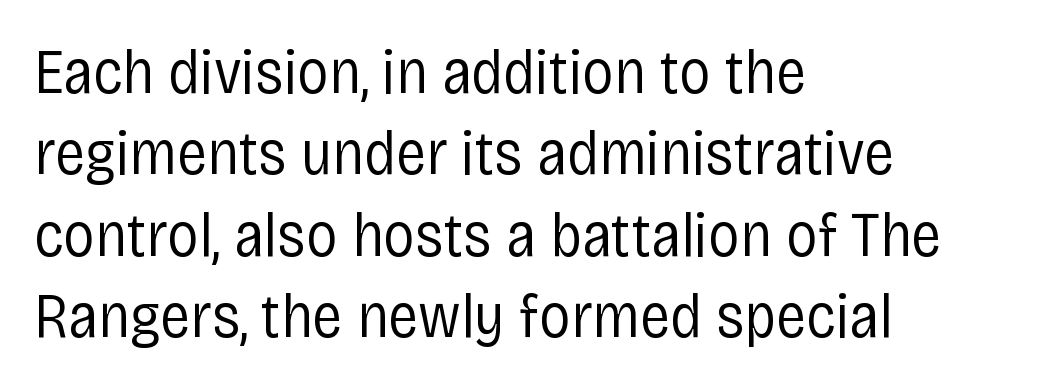
Q: Is the text bold? A: No.
Q: Is the text italic (slanted)? A: No, it is upright.
Q: Is the typeface a serif or a sans-serif typeface? A: Sans-serif.
Q: Is the text underlined? A: No.
Q: How is the paragraph aligned? A: Left-aligned.
Q: Is the spacing between letters normal or unusually wide? A: Normal.
Q: Is the spacing between lines tight, normal or loose? A: Normal.
Q: Width (condensed, normal, or wide)? A: Condensed.
Q: Stroke contrast? A: Low.
Q: x-height? A: Large.
Q: Monospaced? A: No.
